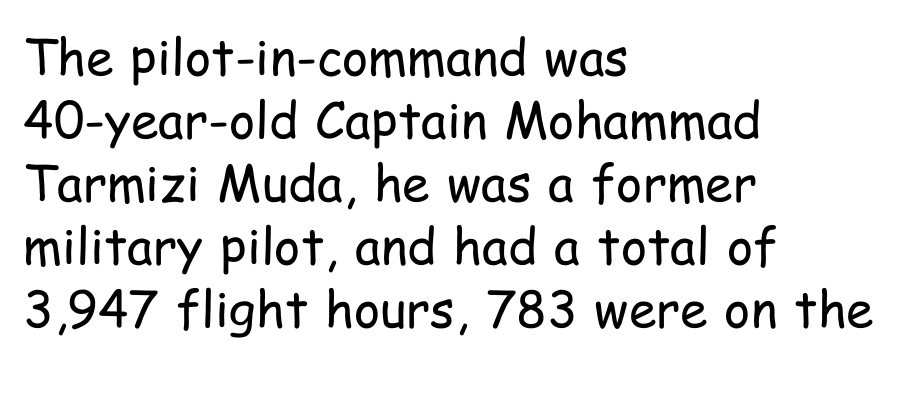
The image shows 50 px regular-weight, condensed sans-serif type, upright; set left-aligned, normal line spacing (1.26x), normal letter spacing, not underlined; low stroke contrast and a medium x-height.
